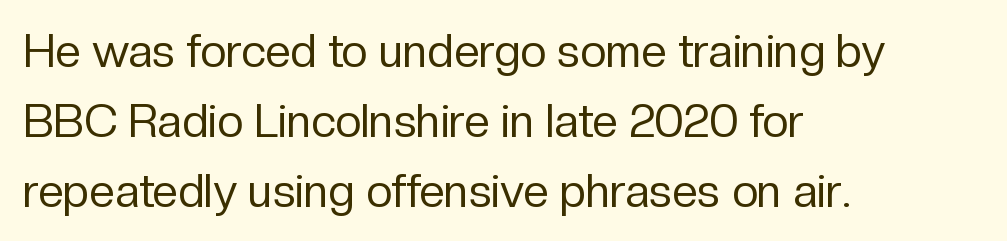
The space directly below the letters is spotless. These lines sit exactly where default settings would place them. Casual observation: everything's shoved over to the left. The tracking reads as untouched default to a designer's eye. Varying glyph widths throughout — classic text-font behaviour.
